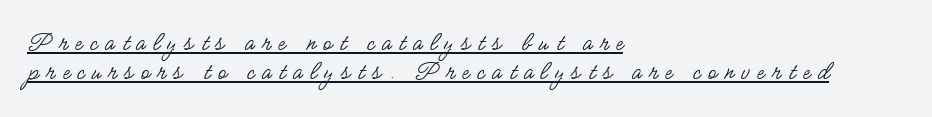
Q: Is the text bold? A: No.
Q: Is the text italic (slanted)? A: Yes.
Q: Is the text underlined? A: Yes.
Q: How is the paragraph aligned? A: Left-aligned.
Q: Is the spacing between letters normal or unusually wide? A: Unusually wide.
Q: Is the spacing between lines tight, normal or loose? A: Tight.
